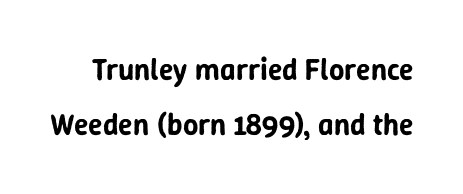
Examine the stroke ends and you'll find no serifs. A bare baseline throughout the passage. Is the letter spacing exaggerated? No — it looks like the ordinary default. The letters advance in unequal steps, a hallmark of proportional type. Ordinary non-slanted type is in use.
